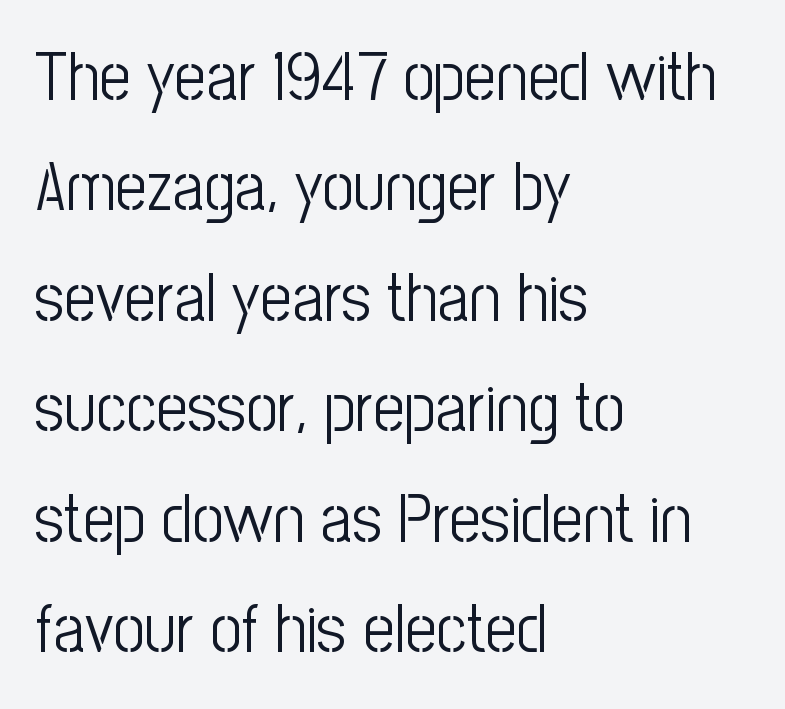
Q: Is the text bold? A: No.
Q: Is the text italic (slanted)? A: No, it is upright.
Q: Is the typeface a serif or a sans-serif typeface? A: Sans-serif.
Q: Is the text underlined? A: No.
Q: How is the paragraph aligned? A: Left-aligned.
Q: Is the spacing between letters normal or unusually wide? A: Normal.
Q: Is the spacing between lines tight, normal or loose? A: Normal.
Q: Width (condensed, normal, or wide)? A: Condensed.
Q: Stroke contrast? A: Low.
Q: x-height? A: Medium.
Q: Monospaced? A: No.
